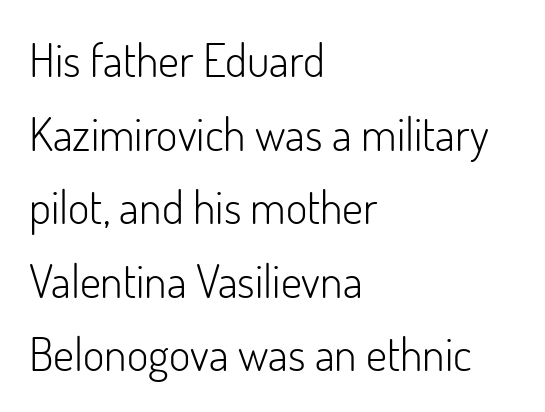
Q: Is the text bold? A: No.
Q: Is the text italic (slanted)? A: No, it is upright.
Q: Is the typeface a serif or a sans-serif typeface? A: Sans-serif.
Q: Is the text underlined? A: No.
Q: How is the paragraph aligned? A: Left-aligned.
Q: Is the spacing between letters normal or unusually wide? A: Normal.
Q: Is the spacing between lines tight, normal or loose? A: Normal.
Q: Width (condensed, normal, or wide)? A: Normal.
Q: Stroke contrast? A: Low.
Q: x-height? A: Small.
Q: Monospaced? A: No.
